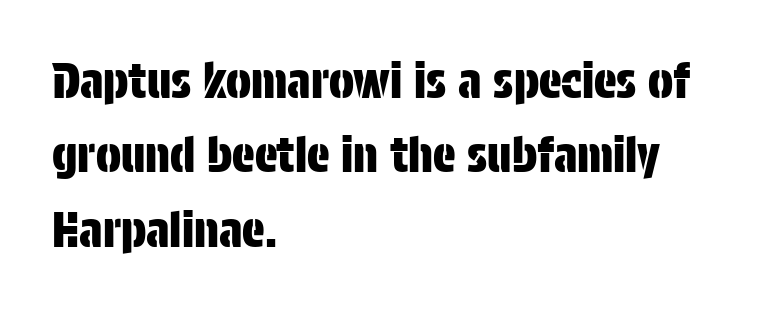
The image shows 47 px condensed sans-serif type, upright; set left-aligned, normal line spacing (1.58x), normal letter spacing, not underlined; low stroke contrast and a large x-height.
